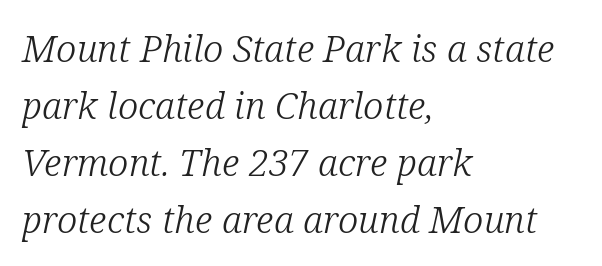
{"serif": "yes", "italic": "yes", "lean": "right", "slant_degrees": 12, "bold": "no", "weight": "light", "width": "normal", "stroke_contrast": "low", "x_height": "medium", "monospaced": "no", "underline": "no", "align": "left", "line_spacing": "normal", "line_spacing_ratio": 1.54, "letter_spacing": "normal", "letter_spacing_em": 0.0, "glyph_px": 37}
